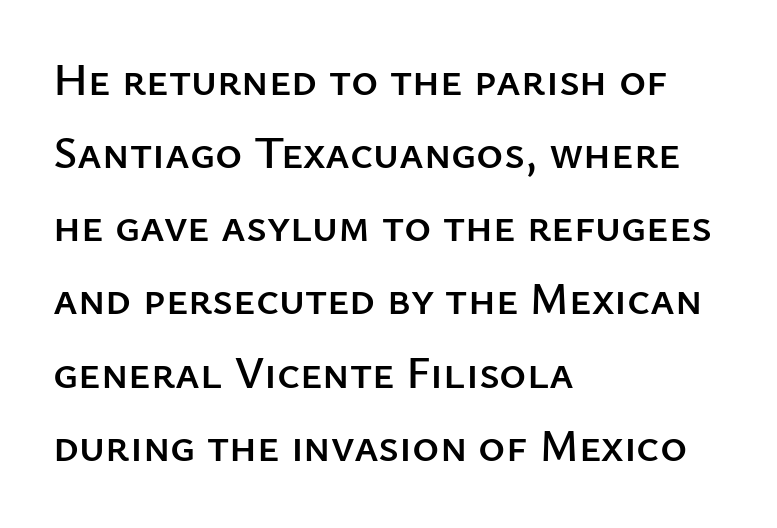
The image shows 46 px sans-serif type, upright; set left-aligned, normal line spacing (1.59x), normal letter spacing, not underlined; low stroke contrast and a medium x-height.
